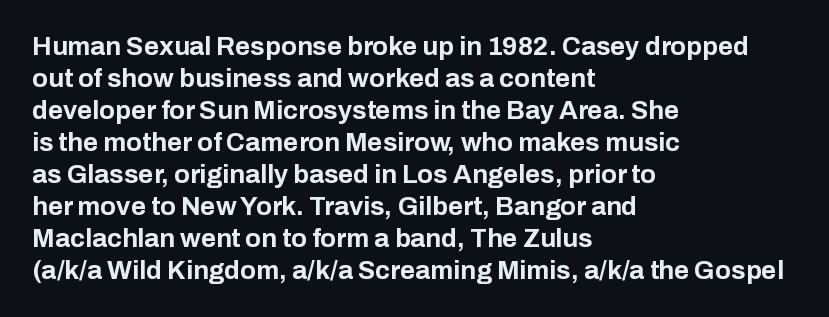
{"italic": "no", "bold": "yes", "underline": "no", "align": "left", "line_spacing_ratio": 1.23, "letter_spacing": "normal", "letter_spacing_em": 0.0, "glyph_px": 26}
